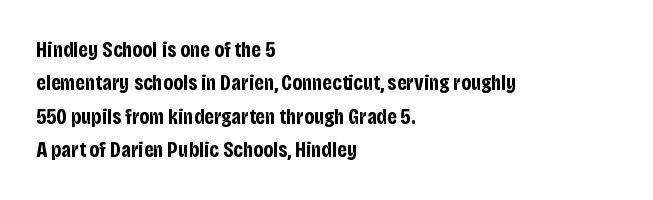
The image shows 22 px bold type, upright; set left-aligned, normal line spacing (1.52x), normal letter spacing, not underlined.
